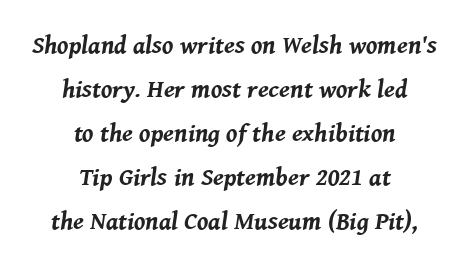
{"italic": "yes", "lean": "right", "slant_degrees": 8, "bold": "yes", "underline": "no", "align": "center", "line_spacing_ratio": 1.76, "letter_spacing": "normal", "letter_spacing_em": 0.0, "glyph_px": 25}
